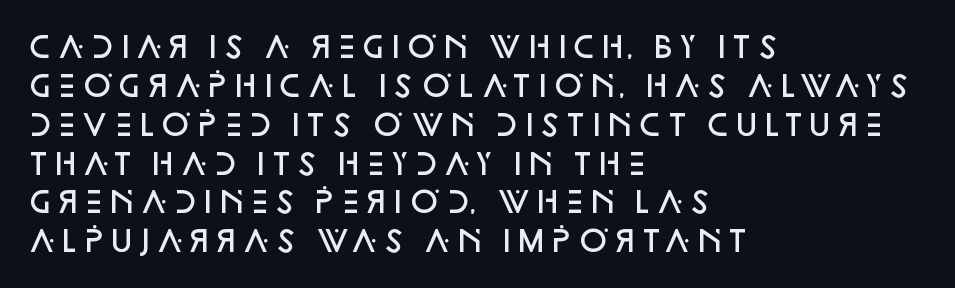
Note the varied advance widths — an 'i' is clearly narrower than an 'm'. Notice how the stems are strictly vertical — no italics here. The strip under each line holds only bare page. Compared with typical body copy, the letter spacing here is the same. Which margin do the lines hug? The left one — the right edge is uneven.
